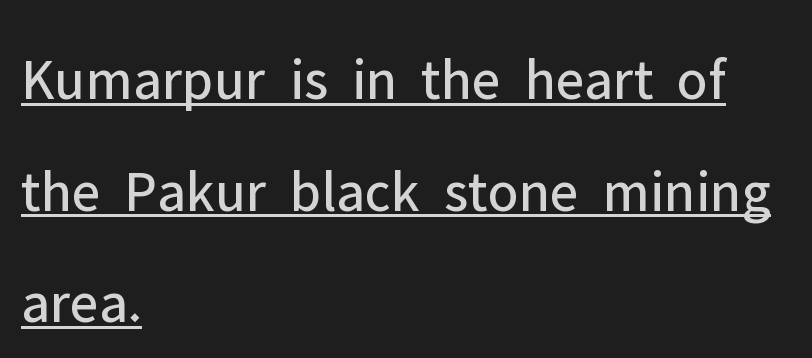
Q: Is the text bold? A: No.
Q: Is the text italic (slanted)? A: No, it is upright.
Q: Is the typeface a serif or a sans-serif typeface? A: Sans-serif.
Q: Is the text underlined? A: Yes.
Q: How is the paragraph aligned? A: Left-aligned.
Q: Is the spacing between letters normal or unusually wide? A: Normal.
Q: Width (condensed, normal, or wide)? A: Normal.
Q: Stroke contrast? A: Low.
Q: x-height? A: Medium.
Q: Monospaced? A: No.
